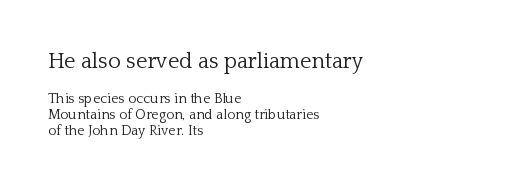
All the whitespace from short lines collects on the right. This is roman type, the default non-slanted kind. The passage shown is not underscored anywhere. Bigger letters appear in the top chunk; the bottom chunk is reduced. Leading is clearly below the norm, producing a dense column. These lines keep a tight, regular rhythm from letter to letter.
